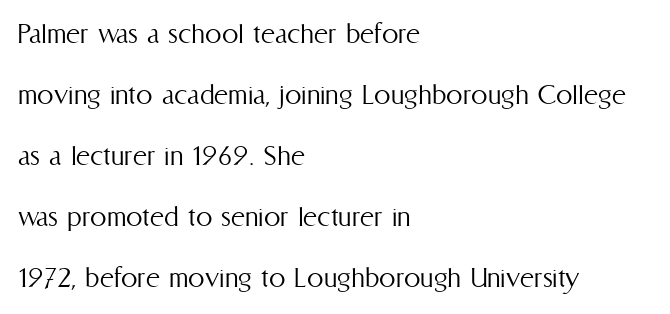
The image shows 33 px light, condensed type, upright; set left-aligned, line spacing 1.85x, normal letter spacing, not underlined; medium stroke contrast and a medium x-height.
